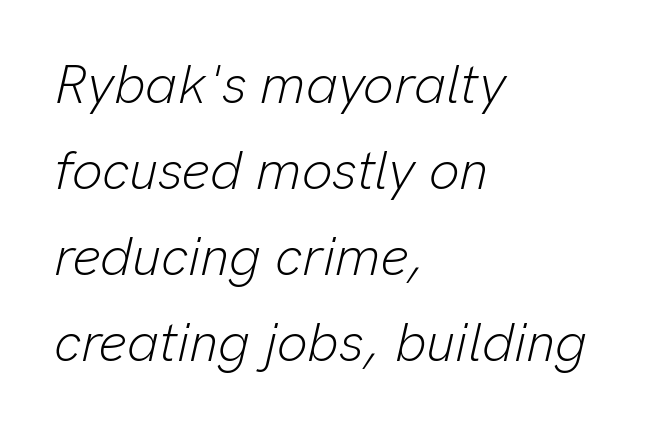
The image shows 54 px light type, italic (leaning right); set left-aligned, normal line spacing (1.59x), normal letter spacing, not underlined; low stroke contrast and a medium x-height.
